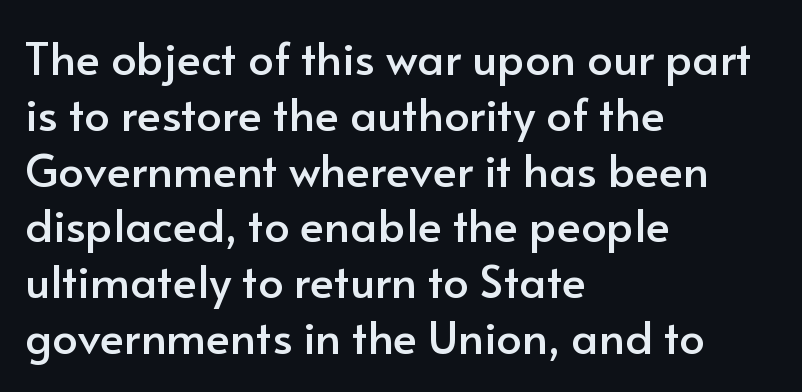
Q: Is the text italic (slanted)? A: No, it is upright.
Q: Is the typeface a serif or a sans-serif typeface? A: Sans-serif.
Q: Is the text underlined? A: No.
Q: How is the paragraph aligned? A: Left-aligned.
Q: Is the spacing between letters normal or unusually wide? A: Normal.
Q: Width (condensed, normal, or wide)? A: Normal.
Q: Stroke contrast? A: Low.
Q: x-height? A: Small.
Q: Monospaced? A: No.
